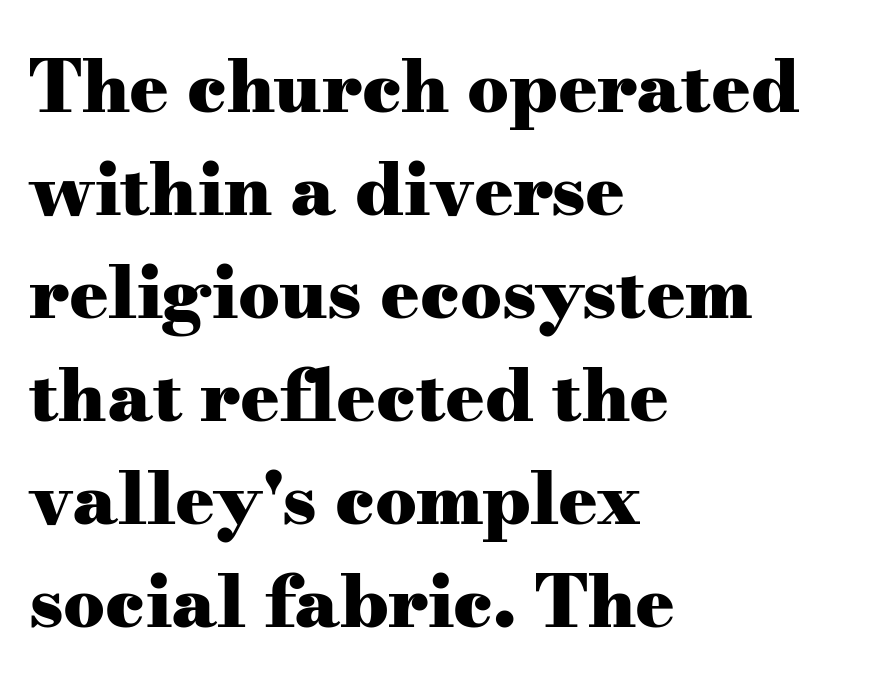
The image shows 73 px heavy, wide serif type, upright; set left-aligned, normal line spacing (1.41x), normal letter spacing, not underlined; medium stroke contrast and a small x-height.
